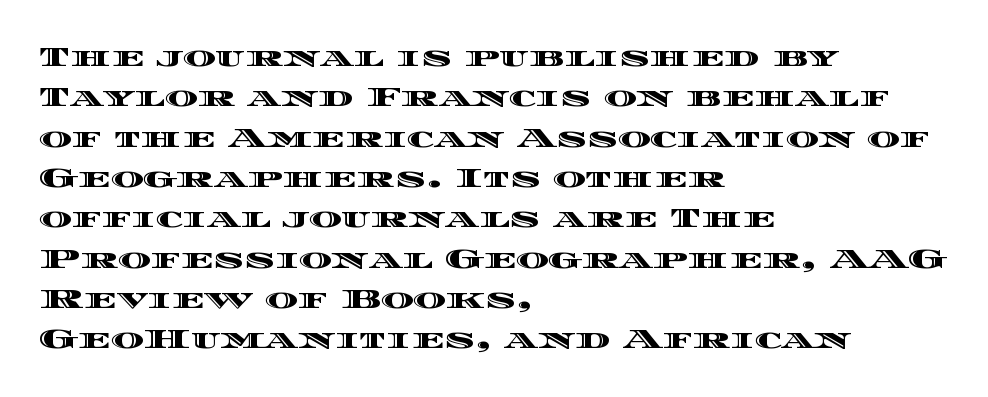
The image shows 28 px wide type, upright; set left-aligned, normal line spacing (1.44x), normal letter spacing, not underlined; a large x-height.
